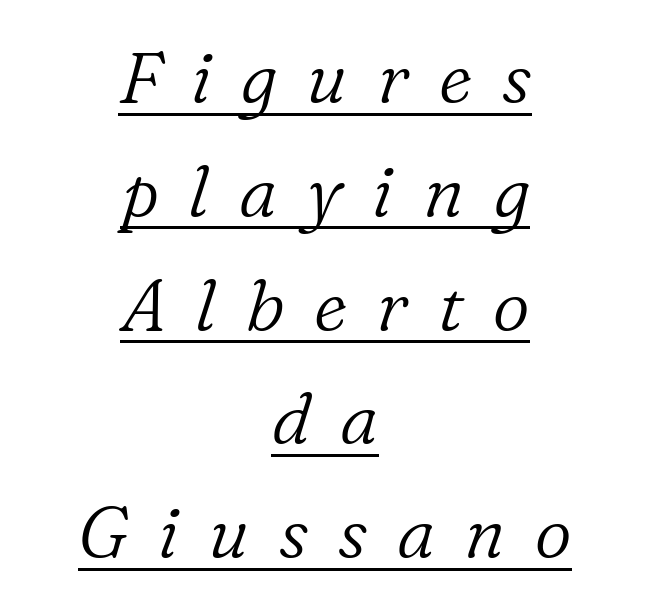
Q: Is the text bold? A: No.
Q: Is the text italic (slanted)? A: Yes, it leans right by about 16 degrees.
Q: Is the typeface a serif or a sans-serif typeface? A: Serif.
Q: Is the text underlined? A: Yes.
Q: How is the paragraph aligned? A: Centered.
Q: Is the spacing between letters normal or unusually wide? A: Unusually wide.
Q: Is the spacing between lines tight, normal or loose? A: Normal.
Q: Width (condensed, normal, or wide)? A: Normal.
Q: Stroke contrast? A: Low.
Q: x-height? A: Medium.
Q: Monospaced? A: No.
